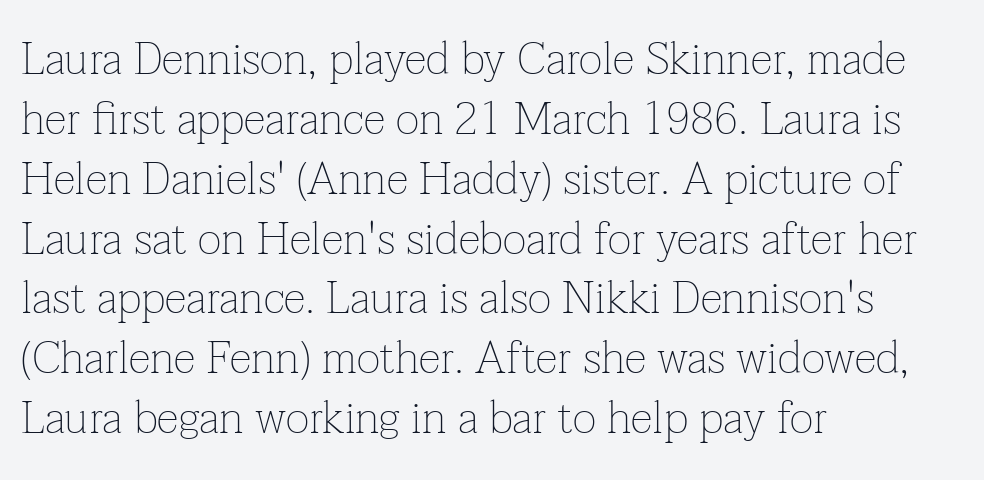
Underlining? Definitely not there. Note the varied advance widths — an 'i' is clearly narrower than an 'm'. Words appear dense and cohesive because spacing is normal. Regular leading.
